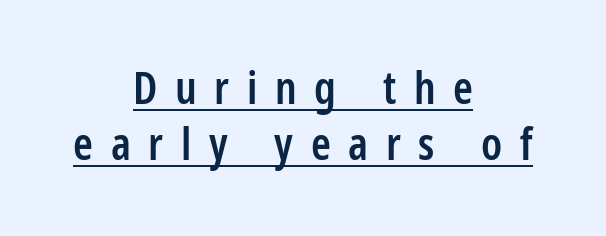
Q: Is the text bold? A: Semi-bold.
Q: Is the text italic (slanted)? A: No, it is upright.
Q: Is the typeface a serif or a sans-serif typeface? A: Sans-serif.
Q: Is the text underlined? A: Yes.
Q: How is the paragraph aligned? A: Centered.
Q: Is the spacing between letters normal or unusually wide? A: Unusually wide.
Q: Width (condensed, normal, or wide)? A: Condensed.
Q: Stroke contrast? A: Low.
Q: x-height? A: Medium.
Q: Monospaced? A: No.
